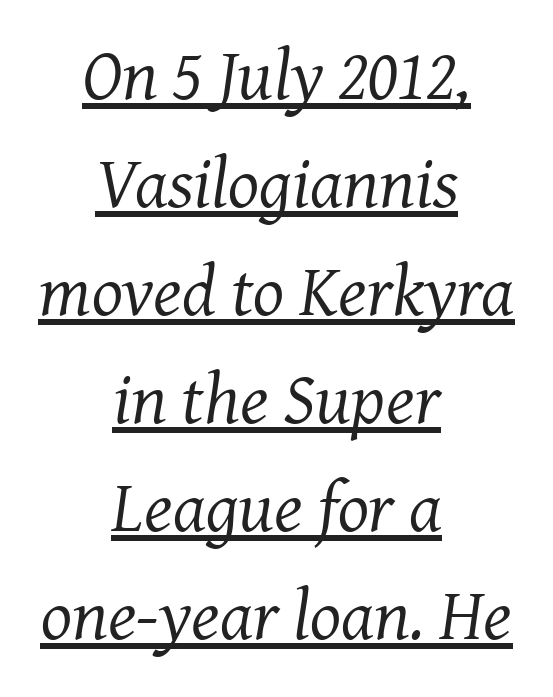
The image shows 73 px regular-weight serif type, italic (leaning right); set centered, normal line spacing (1.48x), normal letter spacing, underlined; medium stroke contrast and a medium x-height.
